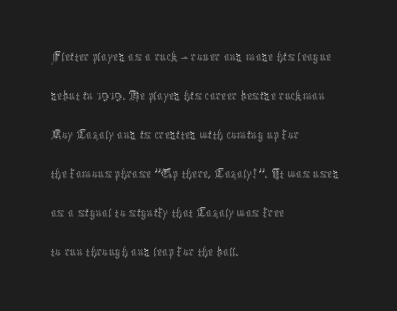
{"italic": "no", "bold": "no", "weight": "thin", "width": "condensed", "x_height": "medium", "monospaced": "no", "underline": "no", "align": "left", "line_spacing": "normal", "line_spacing_ratio": 1.3, "letter_spacing": "normal", "letter_spacing_em": 0.0, "glyph_px": 30}
